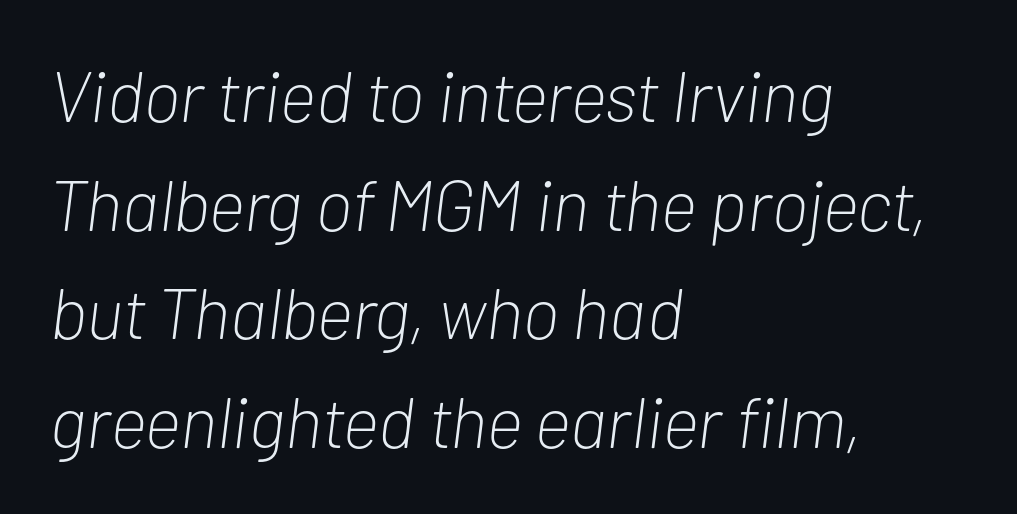
The image shows 72 px light, condensed type, italic (leaning right); set left-aligned, normal line spacing (1.51x), normal letter spacing, not underlined; low stroke contrast and a medium x-height.
